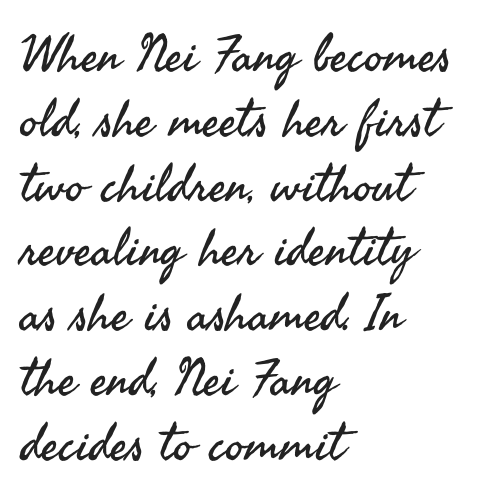
Q: Is the text bold? A: No.
Q: Is the text italic (slanted)? A: Yes.
Q: Is the typeface a serif or a sans-serif typeface? A: Sans-serif.
Q: Is the text underlined? A: No.
Q: How is the paragraph aligned? A: Left-aligned.
Q: Is the spacing between letters normal or unusually wide? A: Normal.
Q: Is the spacing between lines tight, normal or loose? A: Normal.
Q: Width (condensed, normal, or wide)? A: Normal.
Q: Stroke contrast? A: Medium.
Q: x-height? A: Small.
Q: Monospaced? A: No.
